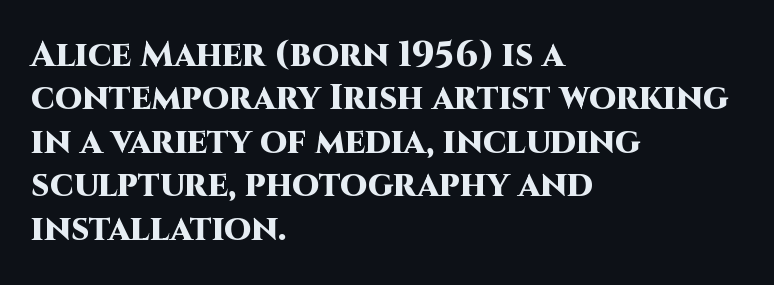
Lines of text with bare space underneath. Proportional: the letters do not fall into vertical columns. To sum up the face: it is a sans, with no serifs. The type is set solid horizontally, with unmodified tracking. Every stem runs plumb, perpendicular to the baseline. Stroke thickness is high; the sample reads as a true bold.
